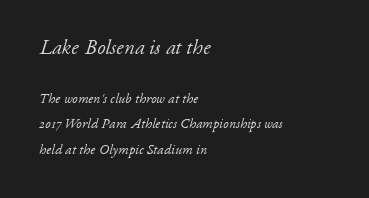
The image shows 21 px text type, italic (leaning right); set left-aligned, line spacing 1.79x, normal letter spacing, not underlined; the first (top) block is 1.5x larger.
